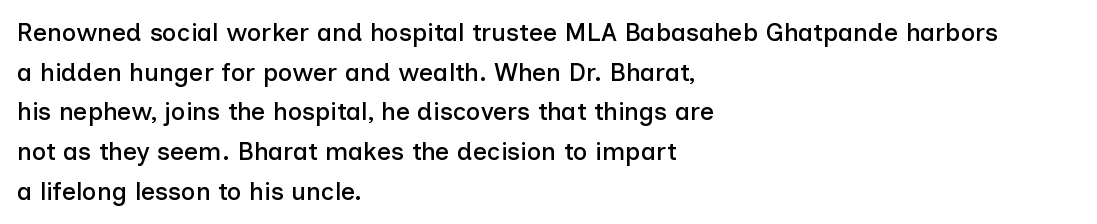
Q: Is the text italic (slanted)? A: No, it is upright.
Q: Is the text underlined? A: No.
Q: How is the paragraph aligned? A: Left-aligned.
Q: Is the spacing between letters normal or unusually wide? A: Normal.
Q: Is the spacing between lines tight, normal or loose? A: Normal.
